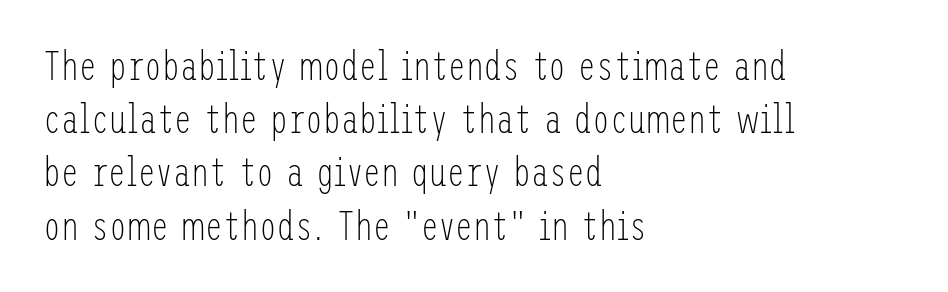
{"serif": "no", "italic": "no", "bold": "no", "weight": "light", "width": "condensed", "stroke_contrast": "low", "x_height": "medium", "underline": "no", "align": "left", "line_spacing": "normal", "line_spacing_ratio": 1.33, "letter_spacing": "normal", "letter_spacing_em": 0.0, "glyph_px": 40}
